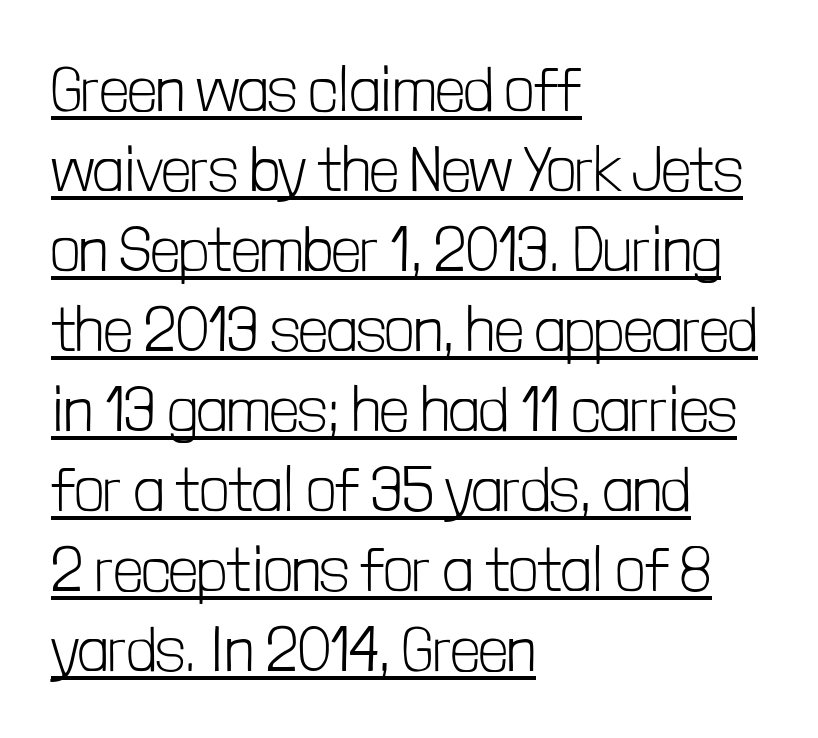
The image shows 63 px light, condensed sans-serif type, upright; set left-aligned, normal line spacing (1.27x), normal letter spacing, underlined; low stroke contrast and a medium x-height.
